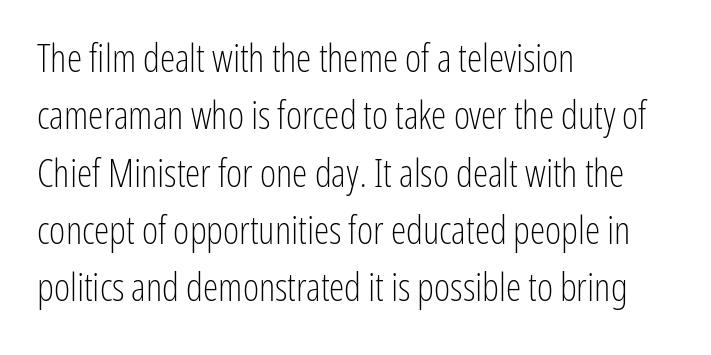
The image shows 39 px light, condensed sans-serif type, upright; set left-aligned, normal line spacing (1.47x), normal letter spacing, not underlined; low stroke contrast and a medium x-height.
